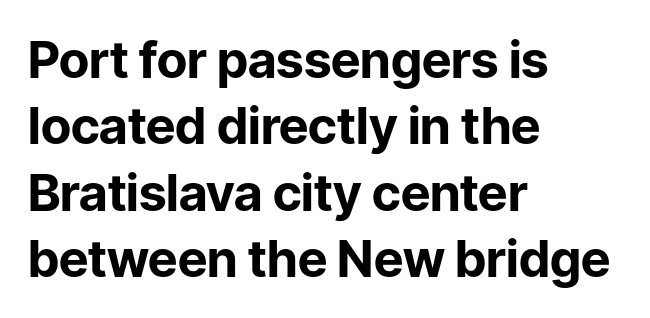
Q: Is the text bold? A: Yes.
Q: Is the text italic (slanted)? A: No, it is upright.
Q: Is the typeface a serif or a sans-serif typeface? A: Sans-serif.
Q: Is the text underlined? A: No.
Q: How is the paragraph aligned? A: Left-aligned.
Q: Is the spacing between letters normal or unusually wide? A: Normal.
Q: Is the spacing between lines tight, normal or loose? A: Normal.
Q: Width (condensed, normal, or wide)? A: Normal.
Q: Stroke contrast? A: Low.
Q: x-height? A: Medium.
Q: Monospaced? A: No.
